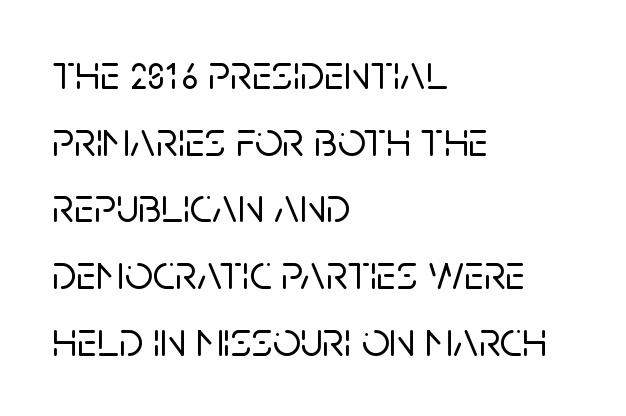
The image shows 49 px sans-serif type, upright; set left-aligned, normal line spacing (1.36x), normal letter spacing, not underlined; low stroke contrast and a large x-height.
